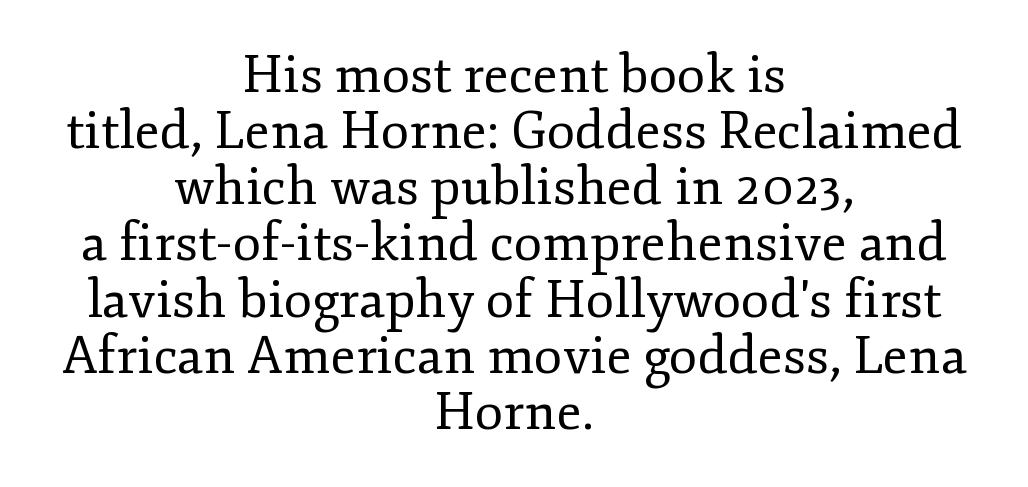
Q: Is the text bold? A: No.
Q: Is the text italic (slanted)? A: No, it is upright.
Q: Is the typeface a serif or a sans-serif typeface? A: Serif.
Q: Is the text underlined? A: No.
Q: How is the paragraph aligned? A: Centered.
Q: Is the spacing between letters normal or unusually wide? A: Normal.
Q: Is the spacing between lines tight, normal or loose? A: Tight.
Q: Width (condensed, normal, or wide)? A: Normal.
Q: Stroke contrast? A: Low.
Q: x-height? A: Small.
Q: Monospaced? A: No.
